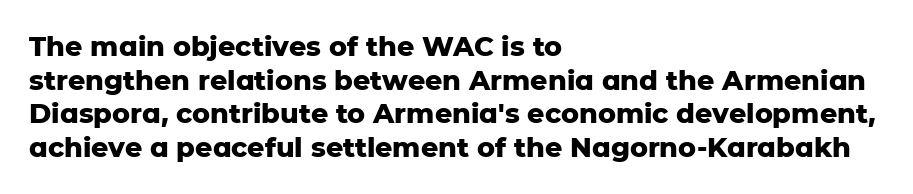
The image shows 27 px bold type, upright; set left-aligned, normal line spacing (1.25x), normal letter spacing, not underlined.
